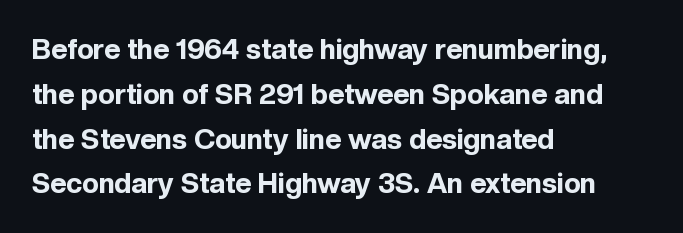
Q: Is the text bold? A: Yes.
Q: Is the text italic (slanted)? A: No, it is upright.
Q: Is the typeface a serif or a sans-serif typeface? A: Sans-serif.
Q: Is the text underlined? A: No.
Q: How is the paragraph aligned? A: Left-aligned.
Q: Is the spacing between letters normal or unusually wide? A: Normal.
Q: Is the spacing between lines tight, normal or loose? A: Normal.
Q: Width (condensed, normal, or wide)? A: Normal.
Q: x-height? A: Medium.
Q: Monospaced? A: No.
